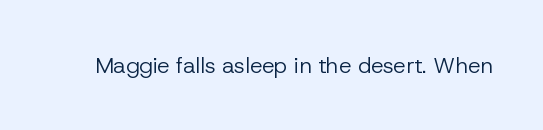
{"italic": "no", "bold": "no", "underline": "no", "letter_spacing": "normal", "letter_spacing_em": 0.0, "glyph_px": 22}
